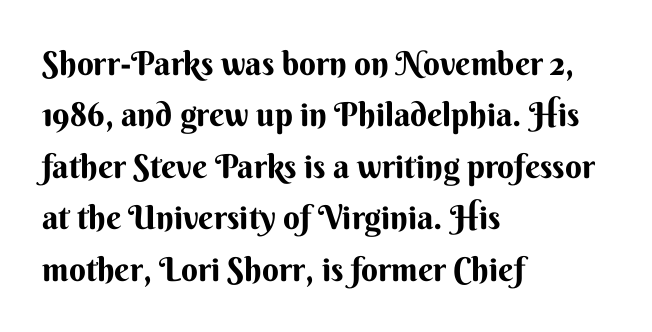
Q: Is the text bold? A: Yes.
Q: Is the text italic (slanted)? A: No, it is upright.
Q: Is the typeface a serif or a sans-serif typeface? A: Sans-serif.
Q: Is the text underlined? A: No.
Q: How is the paragraph aligned? A: Left-aligned.
Q: Is the spacing between letters normal or unusually wide? A: Normal.
Q: Is the spacing between lines tight, normal or loose? A: Normal.
Q: Width (condensed, normal, or wide)? A: Normal.
Q: Stroke contrast? A: Medium.
Q: x-height? A: Small.
Q: Monospaced? A: No.
